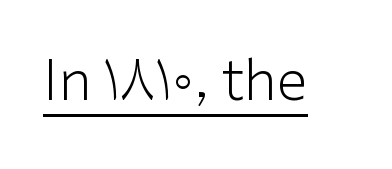
Q: Is the text bold? A: No.
Q: Is the text italic (slanted)? A: No, it is upright.
Q: Is the typeface a serif or a sans-serif typeface? A: Sans-serif.
Q: Is the text underlined? A: Yes.
Q: Is the spacing between letters normal or unusually wide? A: Normal.
Q: Width (condensed, normal, or wide)? A: Normal.
Q: Stroke contrast? A: Low.
Q: x-height? A: Medium.
Q: Monospaced? A: No.
